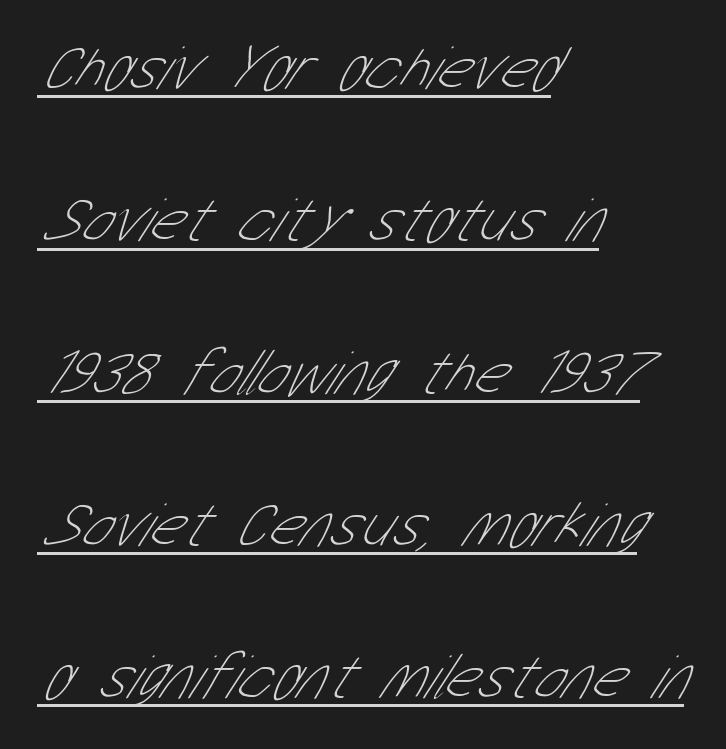
Q: Is the text bold? A: No.
Q: Is the typeface a serif or a sans-serif typeface? A: Sans-serif.
Q: Is the text underlined? A: Yes.
Q: How is the paragraph aligned? A: Left-aligned.
Q: Is the spacing between letters normal or unusually wide? A: Normal.
Q: Is the spacing between lines tight, normal or loose? A: Loose.
Q: Width (condensed, normal, or wide)? A: Condensed.
Q: Stroke contrast? A: Low.
Q: x-height? A: Medium.
Q: Monospaced? A: No.
